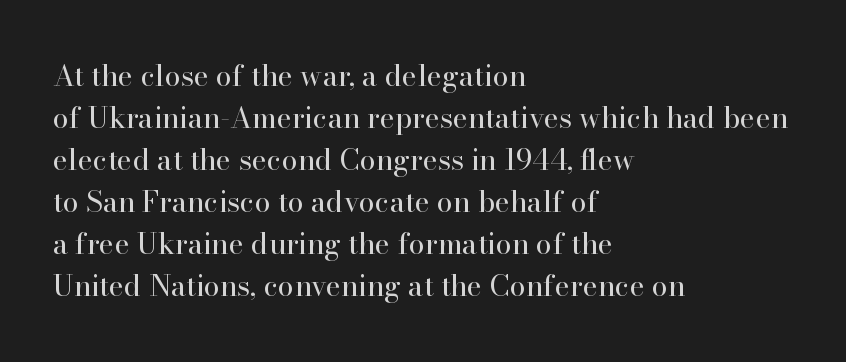
Q: Is the text bold? A: No.
Q: Is the text italic (slanted)? A: No, it is upright.
Q: Is the typeface a serif or a sans-serif typeface? A: Serif.
Q: Is the text underlined? A: No.
Q: How is the paragraph aligned? A: Left-aligned.
Q: Is the spacing between letters normal or unusually wide? A: Normal.
Q: Is the spacing between lines tight, normal or loose? A: Normal.
Q: Width (condensed, normal, or wide)? A: Normal.
Q: Stroke contrast? A: High.
Q: x-height? A: Small.
Q: Monospaced? A: No.
